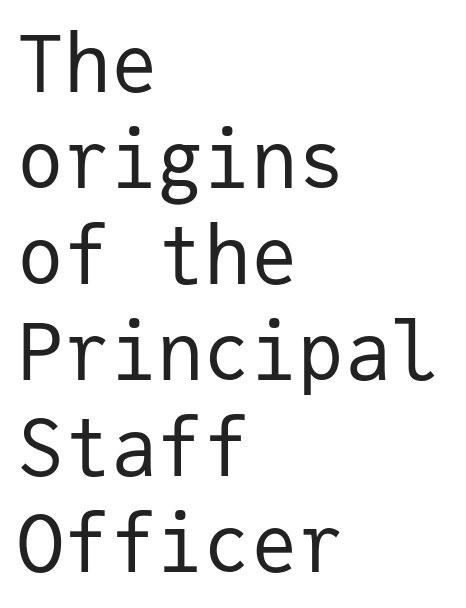
The image shows 78 px regular-weight sans-serif type, upright, monospaced; set left-aligned, line spacing 1.23x, normal letter spacing, not underlined; low stroke contrast and a medium x-height.
